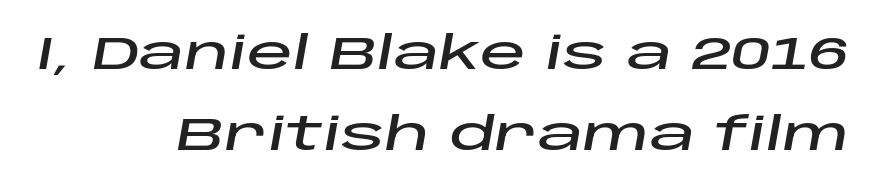
The text block is weighted toward the right margin, trailing off unevenly leftward. Observe the ordinary spacing: letters are neighbours, not strangers. Decoration check: the copy has no underline. A typesetter would mark this as italic. Is this a fixed-width face? No — the glyphs have proportional, varying widths.
